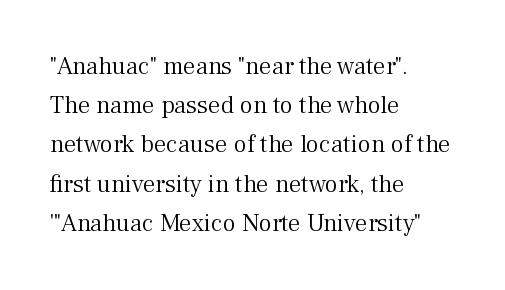
{"italic": "no", "bold": "no", "underline": "no", "align": "left", "line_spacing": "normal", "line_spacing_ratio": 1.57, "letter_spacing": "normal", "letter_spacing_em": 0.0, "glyph_px": 25}
